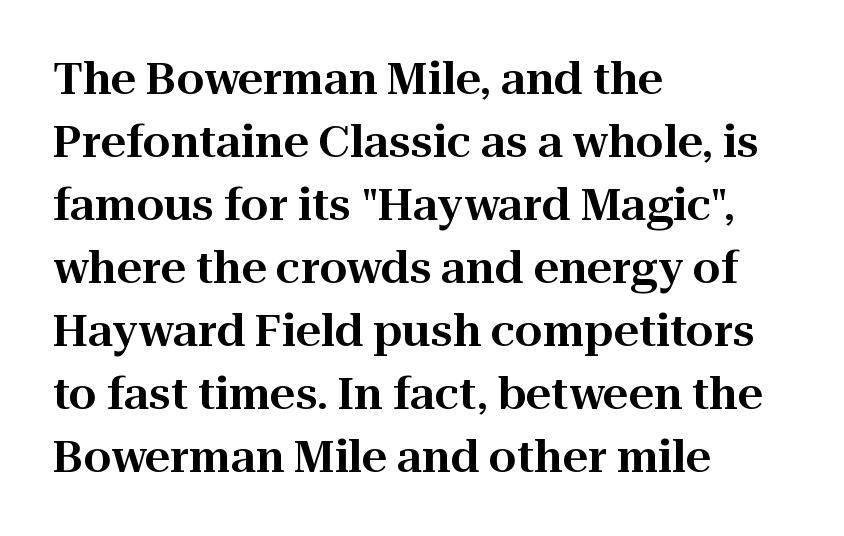
Q: Is the text italic (slanted)? A: No, it is upright.
Q: Is the typeface a serif or a sans-serif typeface? A: Serif.
Q: Is the text underlined? A: No.
Q: How is the paragraph aligned? A: Left-aligned.
Q: Is the spacing between letters normal or unusually wide? A: Normal.
Q: Is the spacing between lines tight, normal or loose? A: Normal.
Q: Width (condensed, normal, or wide)? A: Normal.
Q: Stroke contrast? A: High.
Q: x-height? A: Medium.
Q: Monospaced? A: No.
